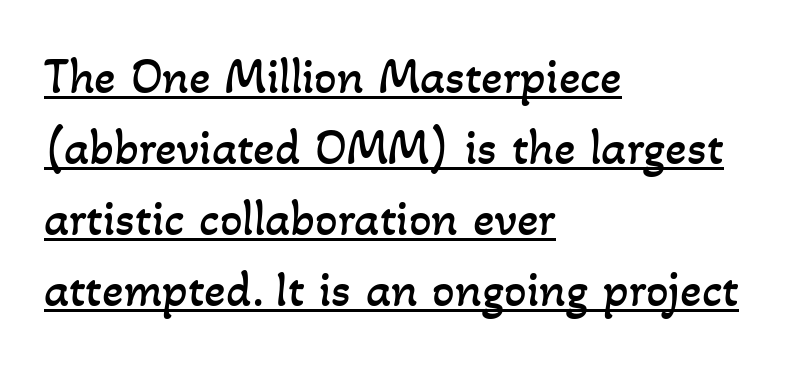
{"bold": "no", "weight": "regular", "width": "normal", "stroke_contrast": "low", "x_height": "small", "monospaced": "no", "underline": "yes", "align": "left", "line_spacing": "normal", "line_spacing_ratio": 1.42, "letter_spacing": "normal", "letter_spacing_em": 0.0, "glyph_px": 50}
